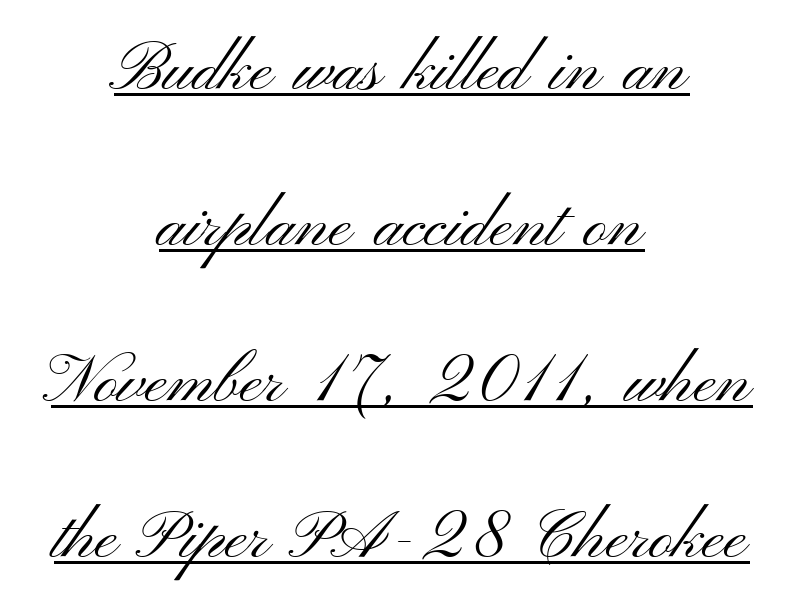
Q: Is the text bold? A: No.
Q: Is the text italic (slanted)? A: Yes.
Q: Is the typeface a serif or a sans-serif typeface? A: Sans-serif.
Q: Is the text underlined? A: Yes.
Q: How is the paragraph aligned? A: Centered.
Q: Is the spacing between letters normal or unusually wide? A: Normal.
Q: Is the spacing between lines tight, normal or loose? A: Loose.
Q: Width (condensed, normal, or wide)? A: Wide.
Q: Stroke contrast? A: Medium.
Q: x-height? A: Small.
Q: Monospaced? A: No.
